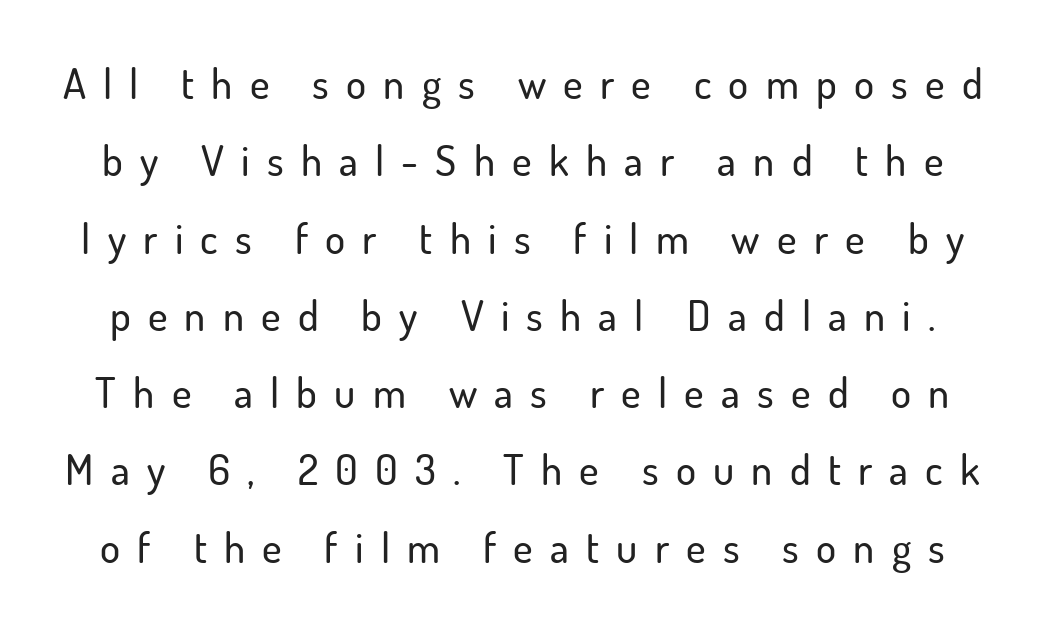
The rendering shows plain stroke endings on the letterforms — a sans-serif design. The type is letterspaced generously, with wide tracking. Lines of text with bare space underneath. Character widths vary here, with narrow letters taking less room than wide ones.
